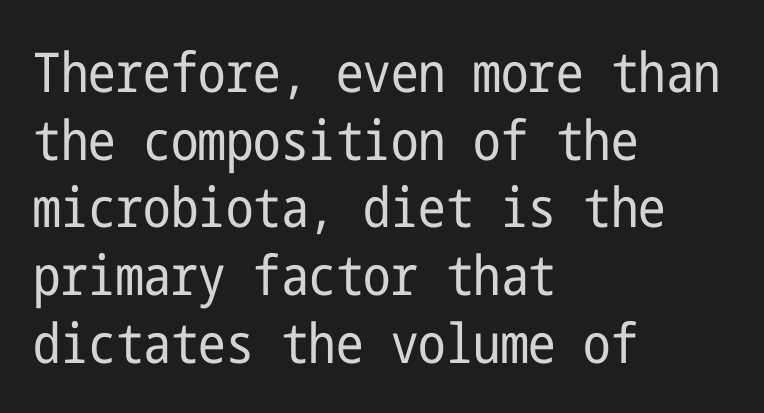
{"serif": "no", "italic": "no", "bold": "no", "weight": "regular", "width": "condensed", "stroke_contrast": "low", "x_height": "medium", "underline": "no", "align": "left", "line_spacing_ratio": 1.23, "letter_spacing": "normal", "letter_spacing_em": 0.0, "glyph_px": 55}
